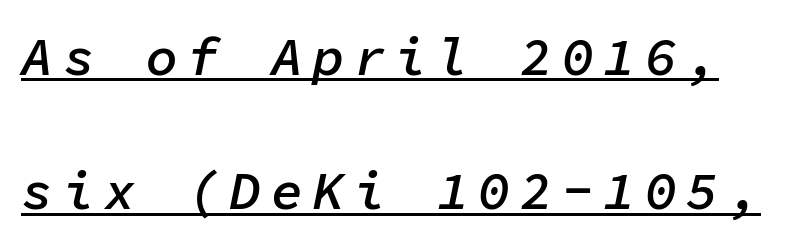
{"italic": "yes", "lean": "right", "slant_degrees": 11, "bold": "semi", "weight": "semibold", "width": "normal", "stroke_contrast": "low", "x_height": "medium", "monospaced": "yes", "underline": "yes", "line_spacing": "loose", "line_spacing_ratio": 2.49, "glyph_px": 54}
